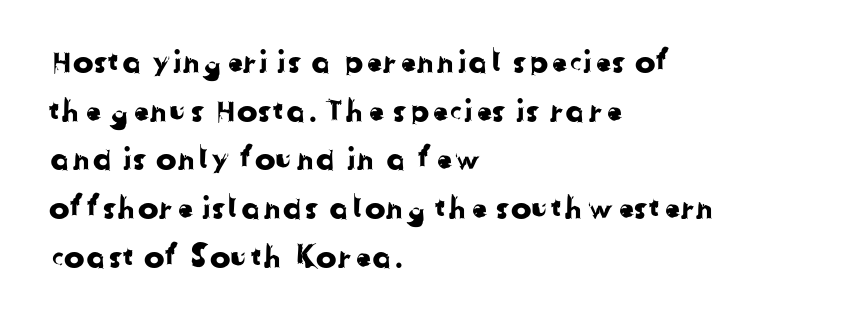
These lines are rendered in a variable-pitch font. Where is the straight margin? On the left. Students, observe: this is what conventionally led text looks like. Is the letter spacing exaggerated? No — it looks like the ordinary default. Has an underline been added? It has not. Font category for this specimen: sans-serif.
